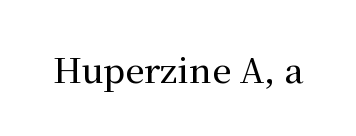
The image shows 34 px serif type, upright; set normal letter spacing, not underlined; medium stroke contrast and a medium x-height.
